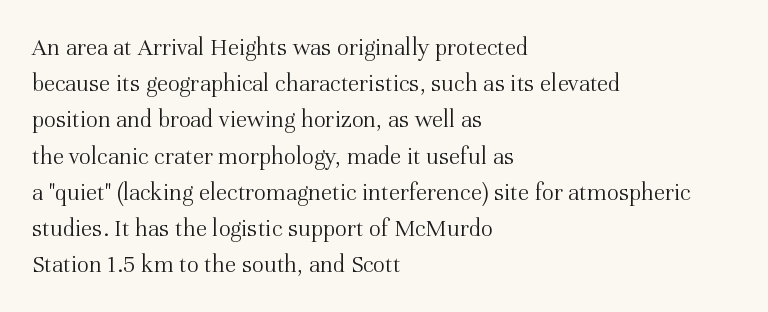
The cut favours lightness, reaching ordinary text weight at its darkest. Left-aligned paragraph, ragged on the right. There is no visible air inserted between adjacent glyphs. Has an underline been added? It has not. Upright lettering throughout. Leading matches the norm, producing a regular column.
